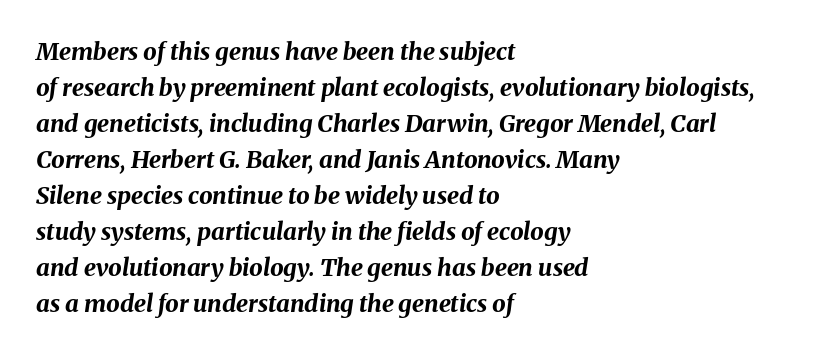
The passage is arranged the way most books set body copy — flush left. Words appear dense and cohesive because spacing is normal. The space beneath each line is pristine and unruled. The letters are bold, with thick, heavy strokes. The vertical gap from one line to the next is medium. The rendering applies a slant to the glyphs.
